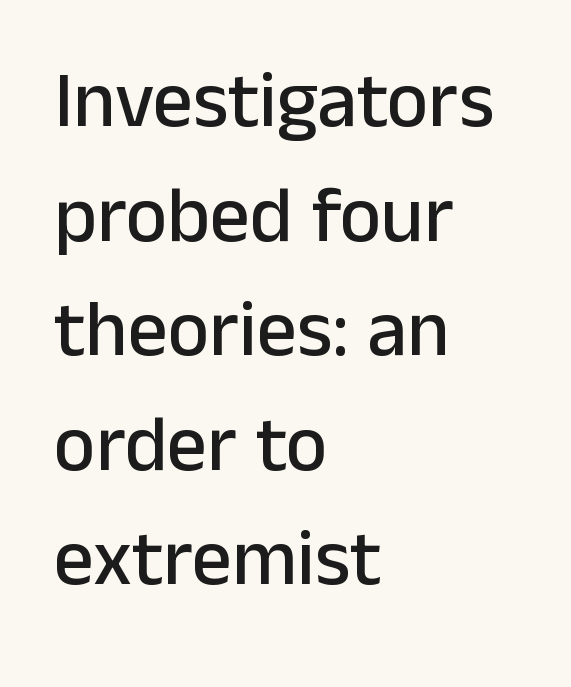
Descender tails drop into unmarked territory. Are there feet on the stems? There aren't — it's a sans. If you drew a ruler down the left edge, every line would touch it. Here the designer chose a conventional face with non-uniform glyph widths.
